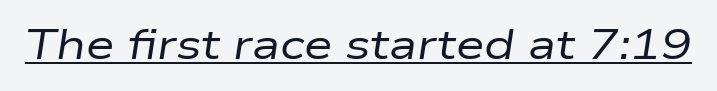
{"italic": "yes", "lean": "right", "slant_degrees": 9, "bold": "no", "weight": "regular", "width": "wide", "stroke_contrast": "low", "x_height": "medium", "monospaced": "no", "underline": "yes", "letter_spacing": "normal", "letter_spacing_em": 0.0, "glyph_px": 41}
